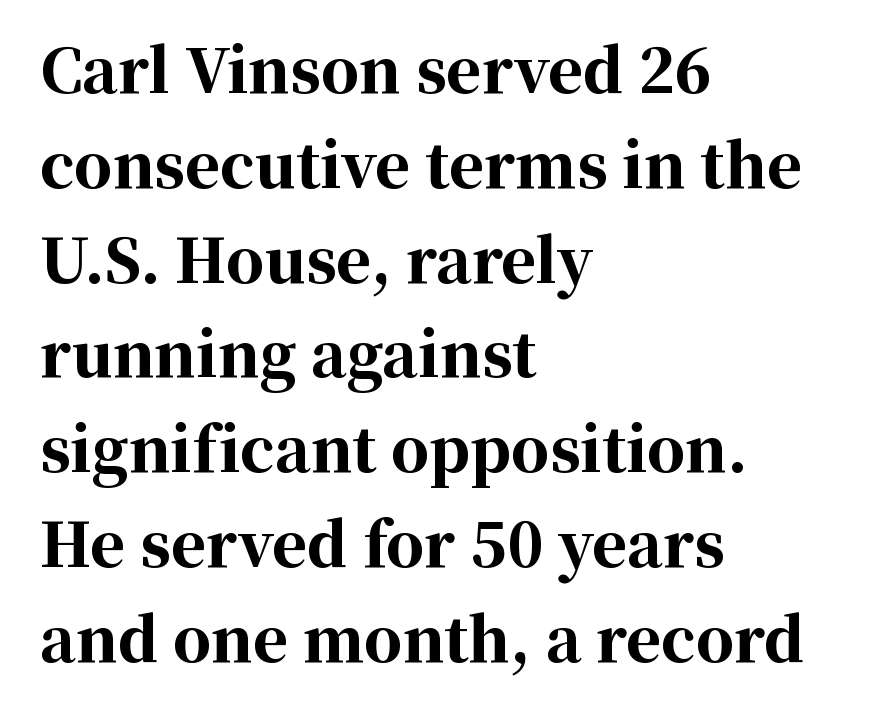
A typesetter would call this leading conventional body-copy spacing. These lines stack with their left ends in a neat column. This is serif lettering, the kind often seen in printed books. Do the characters align in a grid? No, the font is proportional. These lines were composed using upright roman letters. Chunky letters — that's bold for sure.
